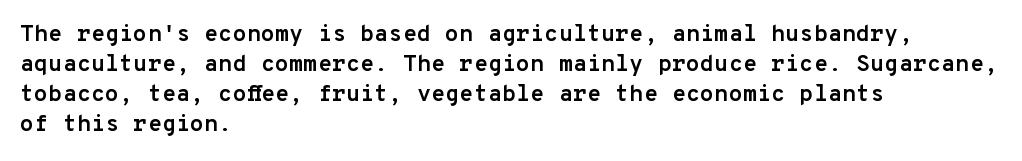
The image shows 23 px bold type, upright; set left-aligned, normal line spacing (1.31x), normal letter spacing, not underlined.
